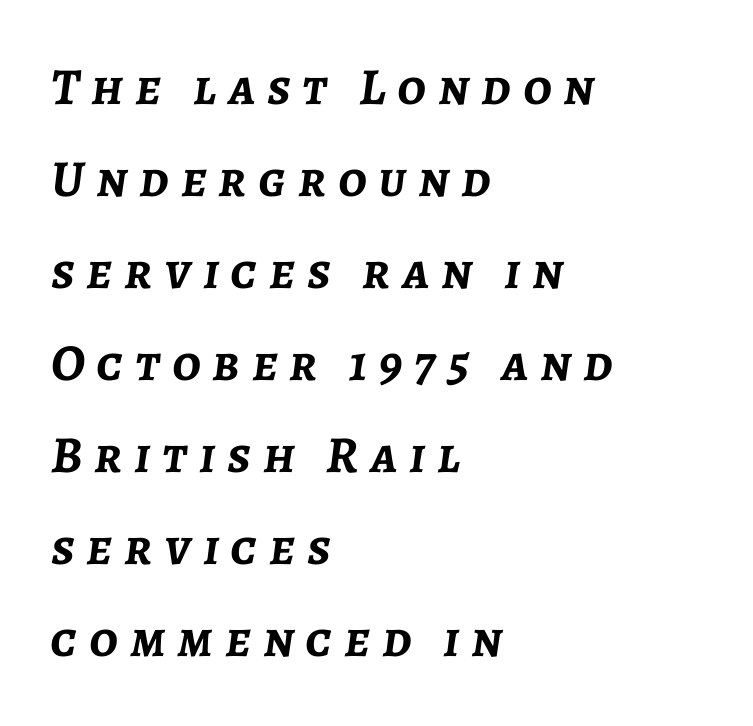
The whole block is typeset with a tilt. A full-strength bold gives these letters their thick strokes. Compared with a centered layout, this one pins lines to the left instead. Plain, unruled lines of type. Proportional: the letters do not fall into vertical columns. Each word looks stretched out because of the extra space between its letters.
